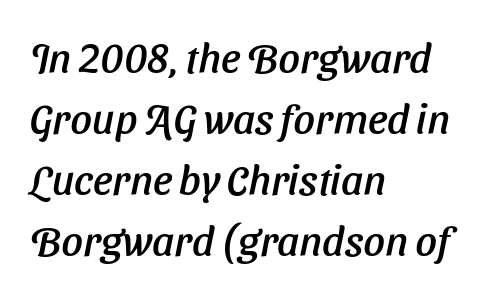
Q: Is the typeface a serif or a sans-serif typeface? A: Serif.
Q: Is the text underlined? A: No.
Q: How is the paragraph aligned? A: Left-aligned.
Q: Is the spacing between letters normal or unusually wide? A: Normal.
Q: Is the spacing between lines tight, normal or loose? A: Normal.
Q: Width (condensed, normal, or wide)? A: Normal.
Q: Stroke contrast? A: Low.
Q: x-height? A: Medium.
Q: Monospaced? A: No.
